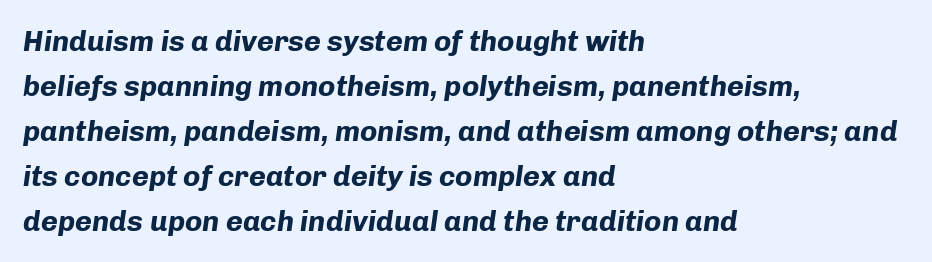
{"italic": "yes", "lean": "right", "slant_degrees": 8, "bold": "yes", "weight": "bold", "width": "normal", "stroke_contrast": "low", "x_height": "medium", "monospaced": "no", "underline": "no", "align": "left", "line_spacing": "normal", "line_spacing_ratio": 1.55, "letter_spacing": "normal", "letter_spacing_em": 0.0, "glyph_px": 29}
